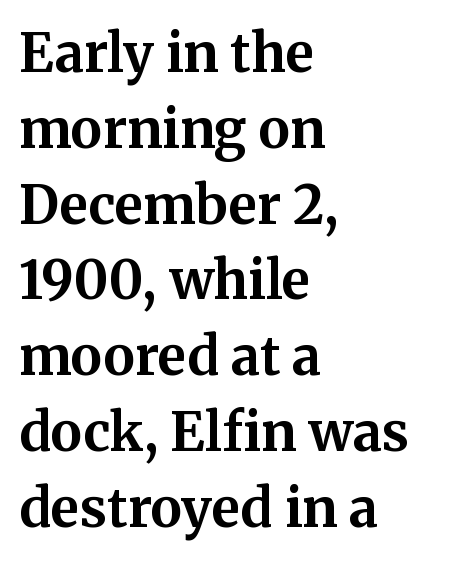
The image shows 53 px bold serif type, upright; set left-aligned, normal line spacing (1.43x), normal letter spacing, not underlined; medium stroke contrast and a medium x-height.
